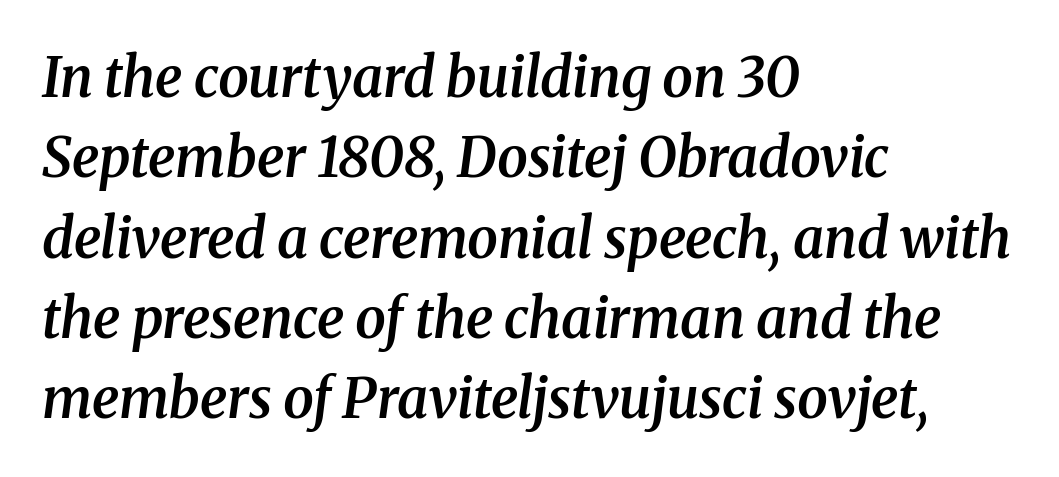
{"serif": "yes", "italic": "yes", "lean": "right", "slant_degrees": 8, "bold": "semi", "weight": "semibold", "width": "normal", "stroke_contrast": "medium", "x_height": "medium", "monospaced": "no", "underline": "no", "align": "left", "line_spacing": "normal", "line_spacing_ratio": 1.46, "letter_spacing": "normal", "letter_spacing_em": 0.0, "glyph_px": 55}
